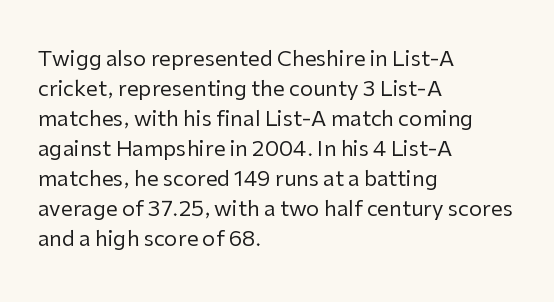
Q: Is the text bold? A: No.
Q: Is the text italic (slanted)? A: No, it is upright.
Q: Is the text underlined? A: No.
Q: How is the paragraph aligned? A: Left-aligned.
Q: Is the spacing between letters normal or unusually wide? A: Normal.
Q: Is the spacing between lines tight, normal or loose? A: Normal.
